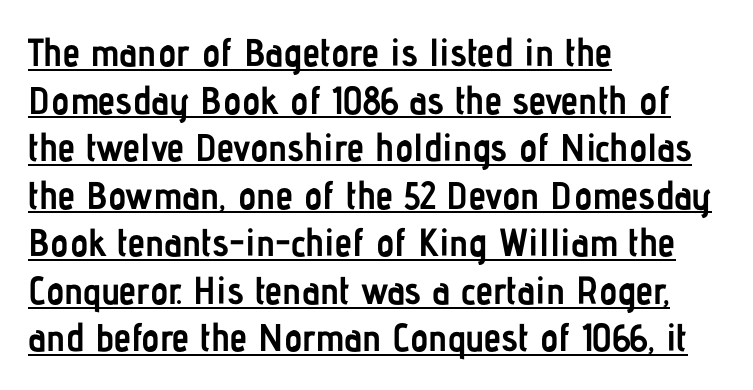
The image shows 39 px semibold, condensed sans-serif type, upright; set left-aligned, line spacing 1.22x, normal letter spacing, underlined; low stroke contrast and a medium x-height.
